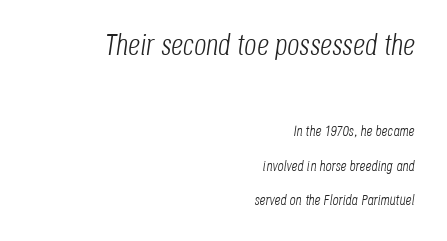
Q: Is the text bold? A: No.
Q: Is the text italic (slanted)? A: Yes, it leans right by about 8 degrees.
Q: Is the text underlined? A: No.
Q: How is the paragraph aligned? A: Right-aligned.
Q: Is the spacing between letters normal or unusually wide? A: Normal.
Q: Is the spacing between lines tight, normal or loose? A: Loose.
Q: Which block of text is set in a larger size, the first (top) or the second (bottom)? A: The first (top) one.
Q: Width (condensed, normal, or wide)? A: Condensed.
Q: Stroke contrast? A: Low.
Q: x-height? A: Large.
Q: Monospaced? A: No.
